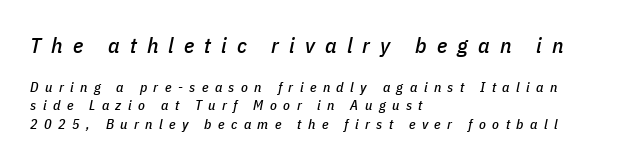
Q: Is the text italic (slanted)? A: Yes, it leans right by about 11 degrees.
Q: Is the text underlined? A: No.
Q: How is the paragraph aligned? A: Left-aligned.
Q: Is the spacing between letters normal or unusually wide? A: Unusually wide.
Q: Is the spacing between lines tight, normal or loose? A: Normal.
Q: Which block of text is set in a larger size, the first (top) or the second (bottom)? A: The first (top) one.
